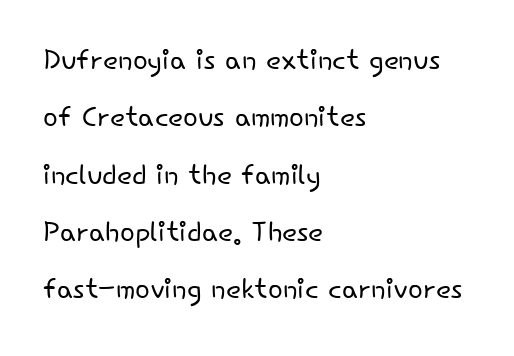
The image shows 39 px light sans-serif type, upright; set left-aligned, normal line spacing (1.47x), normal letter spacing, not underlined; low stroke contrast and a small x-height.
